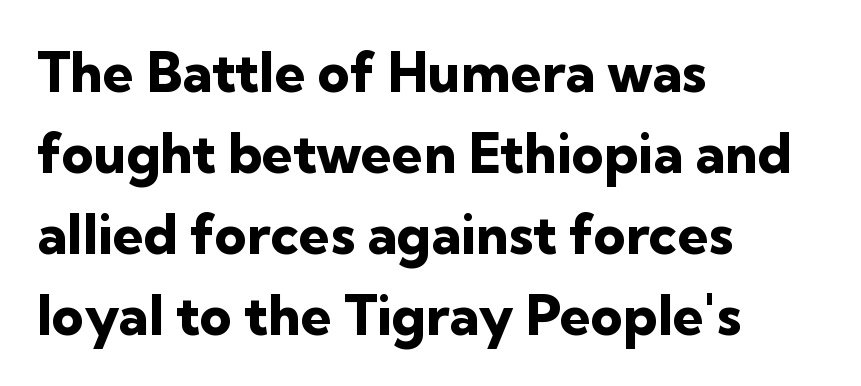
{"serif": "no", "italic": "no", "bold": "yes", "weight": "heavy", "width": "normal", "stroke_contrast": "low", "x_height": "medium", "monospaced": "no", "underline": "no", "align": "left", "line_spacing": "normal", "line_spacing_ratio": 1.47, "letter_spacing": "normal", "letter_spacing_em": 0.0, "glyph_px": 55}
